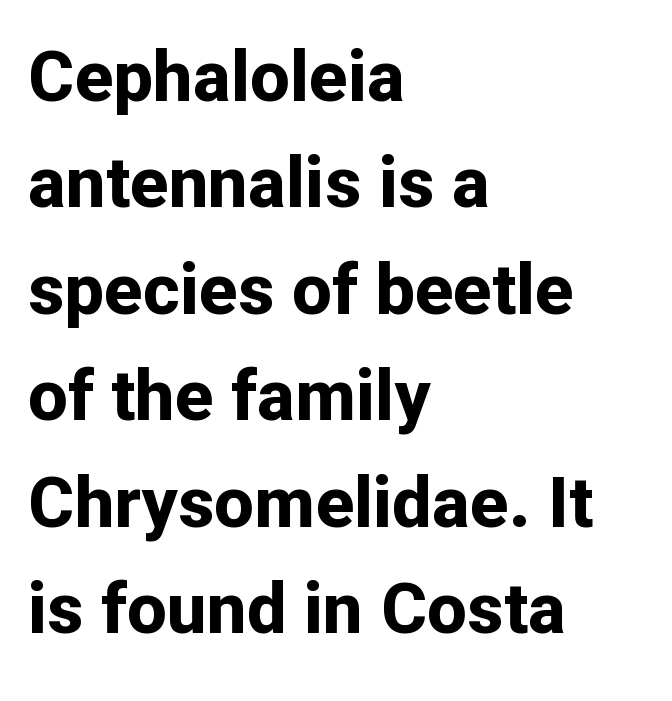
The image shows 71 px bold sans-serif type, upright; set left-aligned, normal line spacing (1.5x), normal letter spacing, not underlined; low stroke contrast and a medium x-height.
